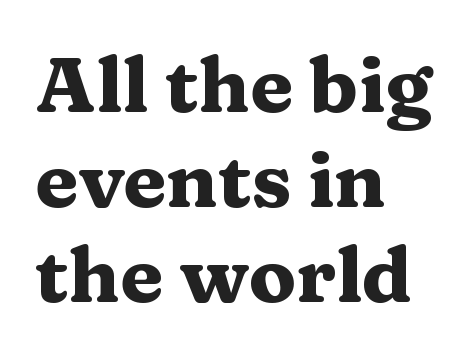
{"serif": "yes", "italic": "no", "bold": "yes", "weight": "heavy", "width": "wide", "stroke_contrast": "medium", "x_height": "medium", "monospaced": "no", "underline": "no", "align": "left", "line_spacing_ratio": 1.22, "letter_spacing": "normal", "letter_spacing_em": 0.0, "glyph_px": 78}
